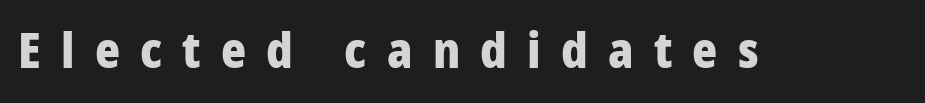
The image shows 48 px heavy, condensed sans-serif type, upright; set unusually wide letter spacing (+0.42 em), not underlined; low stroke contrast and a large x-height.
